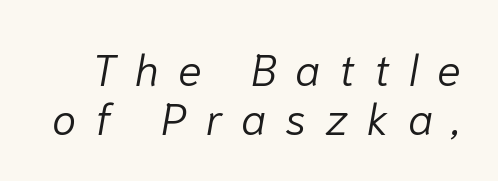
The image shows 44 px light type, italic (leaning right); set tight line spacing (1.11x), unusually wide letter spacing (+0.43 em), not underlined; low stroke contrast and a medium x-height.
